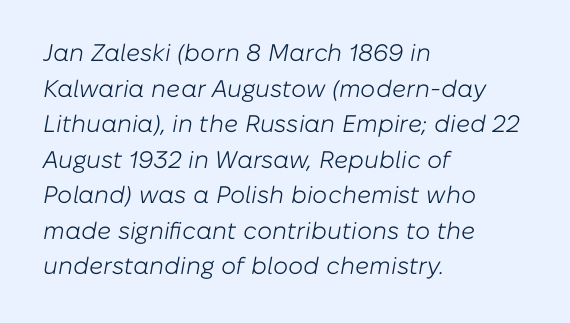
{"italic": "yes", "lean": "right", "slant_degrees": 10, "bold": "no", "underline": "no", "align": "left", "line_spacing": "normal", "line_spacing_ratio": 1.48, "letter_spacing": "normal", "letter_spacing_em": 0.0, "glyph_px": 24}
